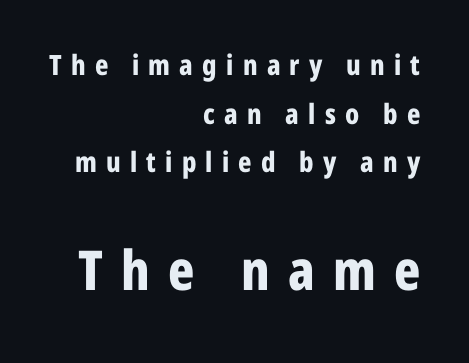
Q: Is the text bold? A: Yes.
Q: Is the text italic (slanted)? A: No, it is upright.
Q: Is the typeface a serif or a sans-serif typeface? A: Sans-serif.
Q: Is the text underlined? A: No.
Q: How is the paragraph aligned? A: Right-aligned.
Q: Is the spacing between letters normal or unusually wide? A: Unusually wide.
Q: Which block of text is set in a larger size, the first (top) or the second (bottom)? A: The second (bottom) one.
Q: Width (condensed, normal, or wide)? A: Condensed.
Q: Stroke contrast? A: Low.
Q: x-height? A: Medium.
Q: Monospaced? A: No.
